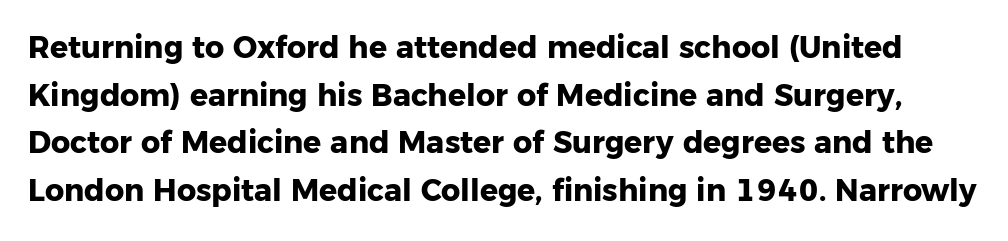
{"serif": "no", "italic": "no", "bold": "yes", "weight": "heavy", "width": "normal", "stroke_contrast": "low", "x_height": "medium", "monospaced": "no", "underline": "no", "line_spacing": "normal", "line_spacing_ratio": 1.59, "letter_spacing": "normal", "letter_spacing_em": 0.0, "glyph_px": 30}
